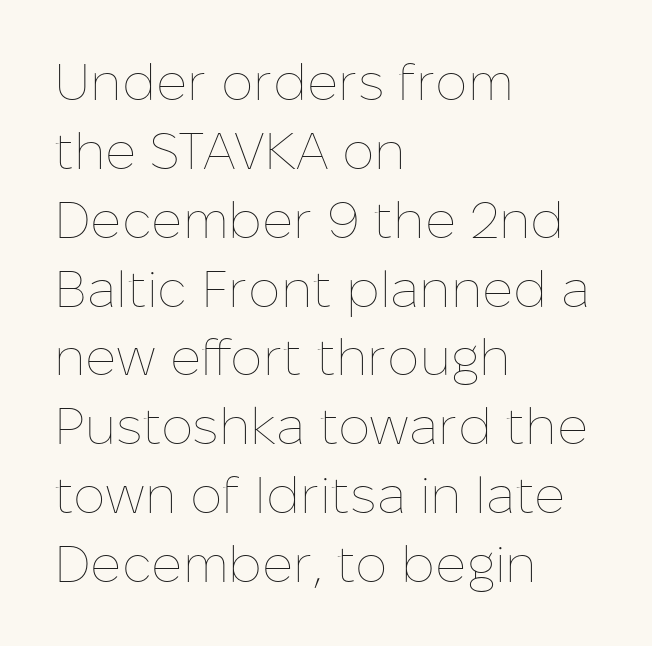
The image shows 51 px thin type, upright; set left-aligned, normal line spacing (1.35x), normal letter spacing, not underlined; low stroke contrast and a medium x-height.
